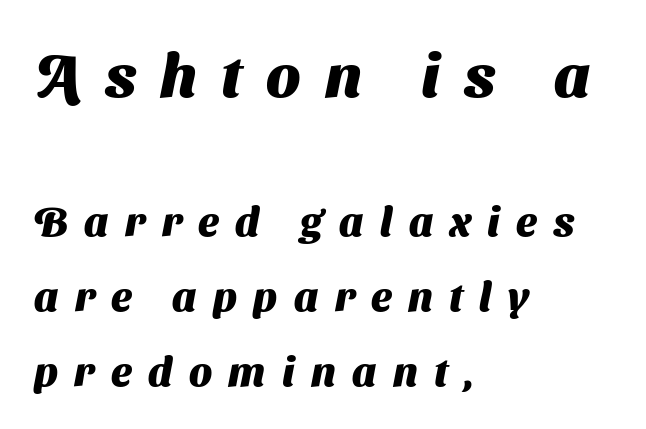
The rendering shows plain stroke endings on the letterforms — a sans-serif design. Which chunk is bigger? The first one — the top block dwarfs the bottom. Teacher's note: observe the even left margin — that is flush-left alignment. How are the letters spaced? Widely, with obvious added tracking.
